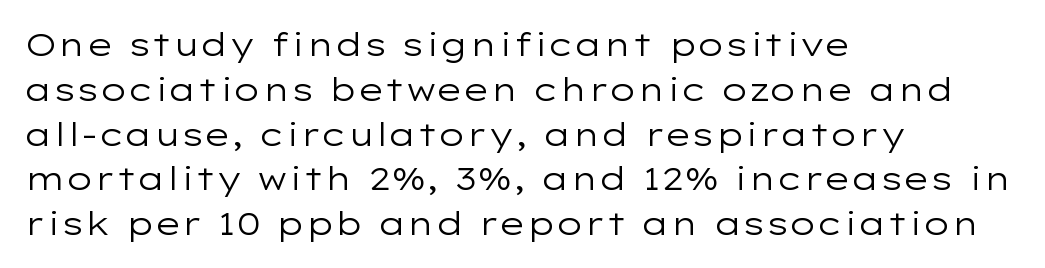
The image shows 32 px regular-weight, wide sans-serif type, upright; set left-aligned, normal line spacing (1.4x), normal letter spacing, not underlined; low stroke contrast and a medium x-height.
